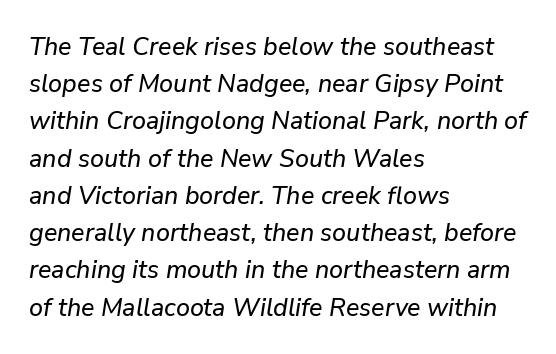
The image shows 25 px text type, italic (leaning right); set left-aligned, normal line spacing (1.49x), normal letter spacing, not underlined.
